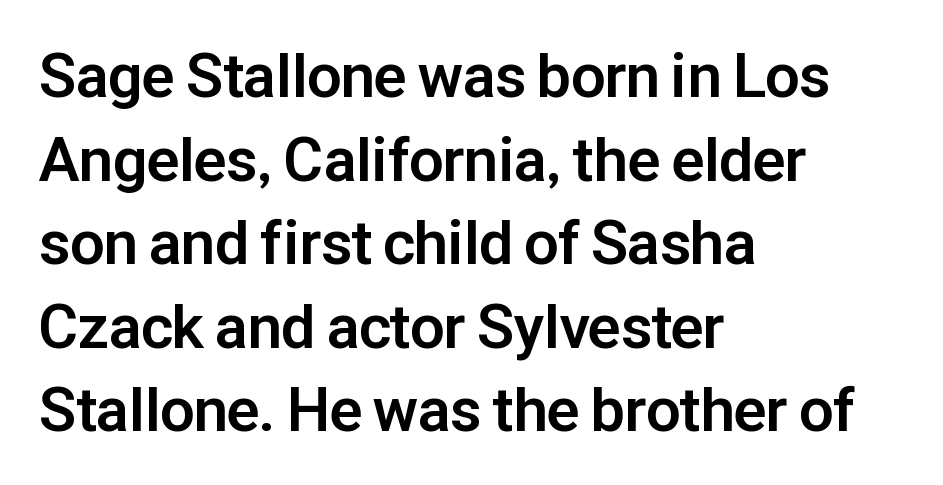
Is this a fixed-width face? No — the glyphs have proportional, varying widths. Underlining? Definitely not there. Note: no serifs on the glyphs. Posture: vertical. Interline gaps are of average width in this sample. Is the block centered? No — it sits flush against the left margin.
